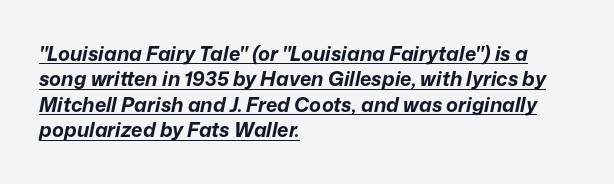
The block of text has a typical density, with ordinary space between rows. It's the slanting kind of type. Nothing unusual about the tracking: characters are spaced as the font intends. Heft: maximum for text — a bold. Short and long lines alike share a common starting point at left.
